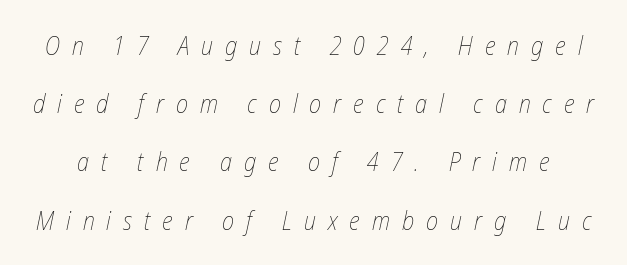
The image shows 26 px text type, italic (leaning right); set loose line spacing (2.24x), unusually wide letter spacing (+0.46 em), not underlined.
